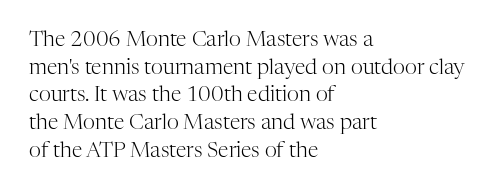
Q: Is the text bold? A: No.
Q: Is the text italic (slanted)? A: No, it is upright.
Q: Is the text underlined? A: No.
Q: How is the paragraph aligned? A: Left-aligned.
Q: Is the spacing between letters normal or unusually wide? A: Normal.
Q: Is the spacing between lines tight, normal or loose? A: Normal.
